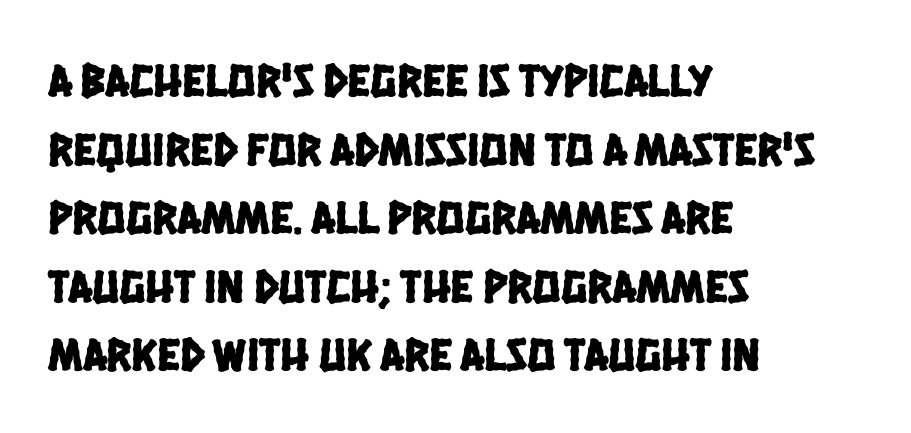
Regarding serifs, this sample does without them. The rendering uses natural spacing where letterforms have individual widths. Does the copy run flush right? No — it runs flush left. The letterforms sit shoulder to shoulder at normal distance.
